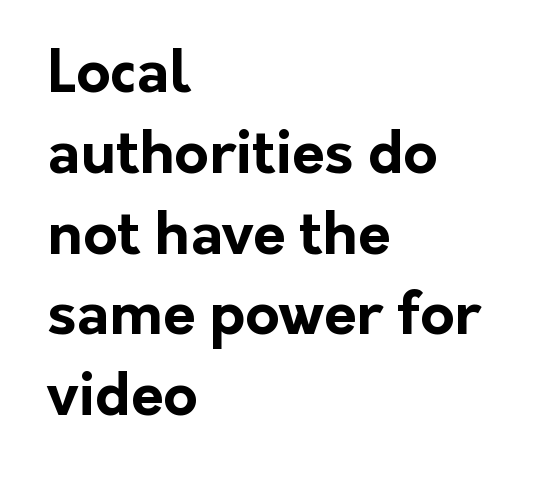
The image shows 59 px bold sans-serif type, upright; set left-aligned, normal line spacing (1.37x), normal letter spacing, not underlined; low stroke contrast and a medium x-height.
